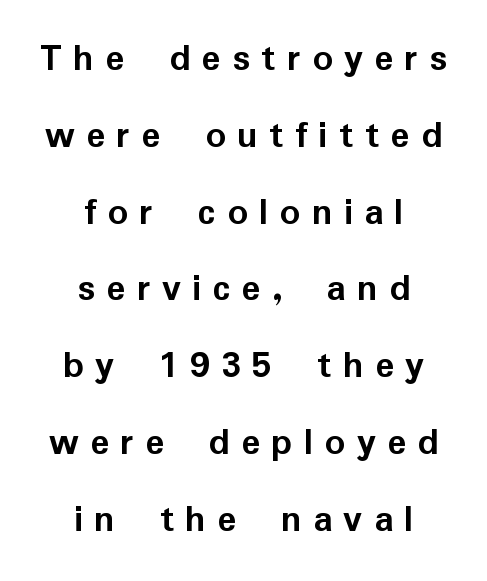
You could only call the tracking loose — the letters float apart. A typesetter would mark this as roman, not italic. I'd call this a sans setting — the letters go barefoot. Check under the words: just untouched page. Character widths vary here, with narrow letters taking less room than wide ones.
